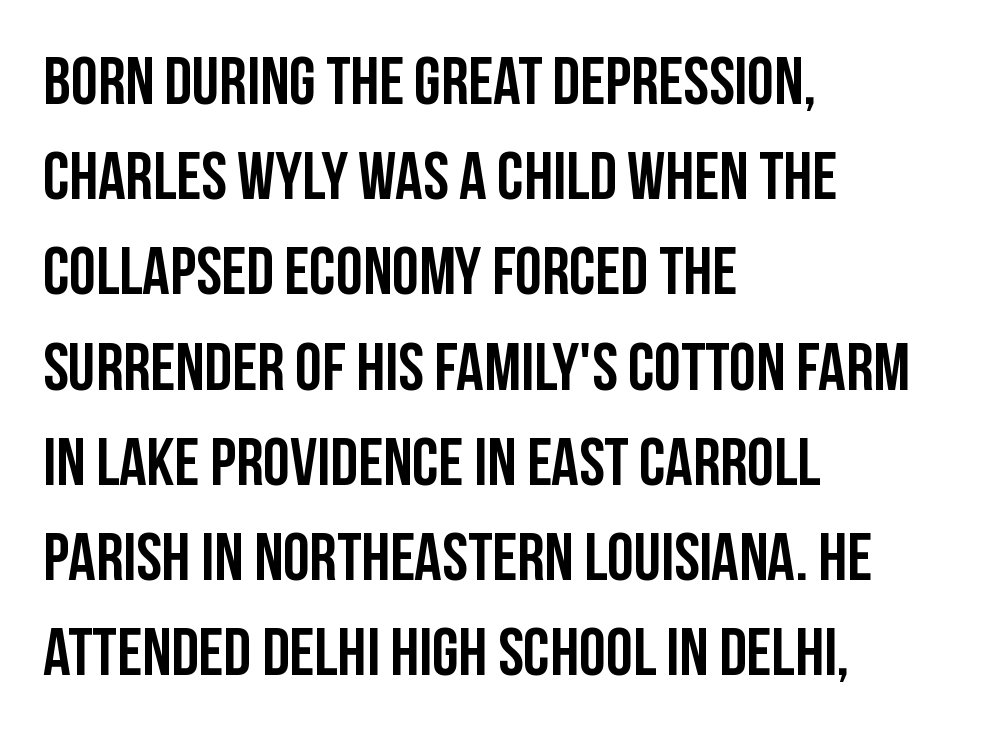
{"serif": "no", "italic": "no", "bold": "yes", "weight": "semibold", "width": "condensed", "stroke_contrast": "low", "x_height": "large", "monospaced": "no", "underline": "no", "align": "left", "line_spacing": "normal", "line_spacing_ratio": 1.4, "letter_spacing": "normal", "letter_spacing_em": 0.0, "glyph_px": 68}
